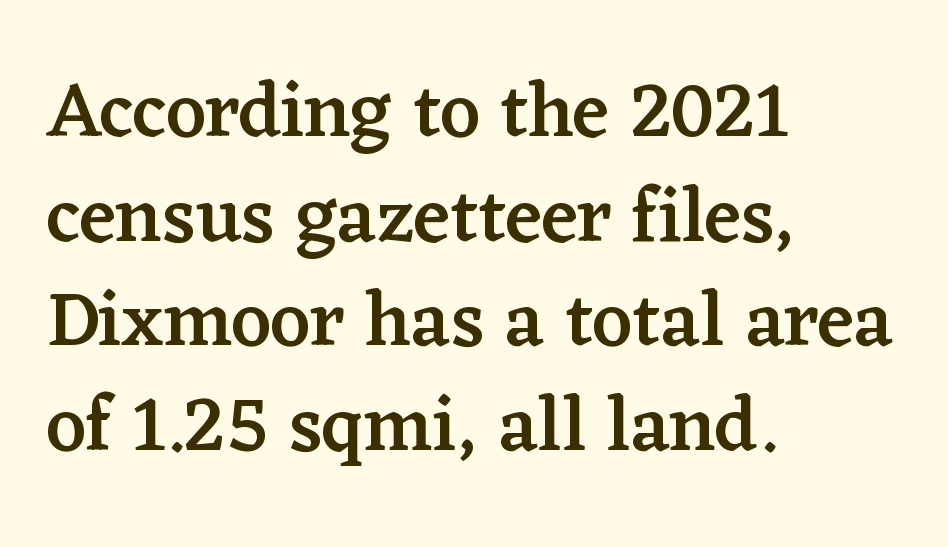
In terms of letterspacing, this is plain default setting. Think of a printed novel: that variable character pitch is what you see here. Horizontally, the lines are justified to the leading edge only. Every stem runs plumb, perpendicular to the baseline.
